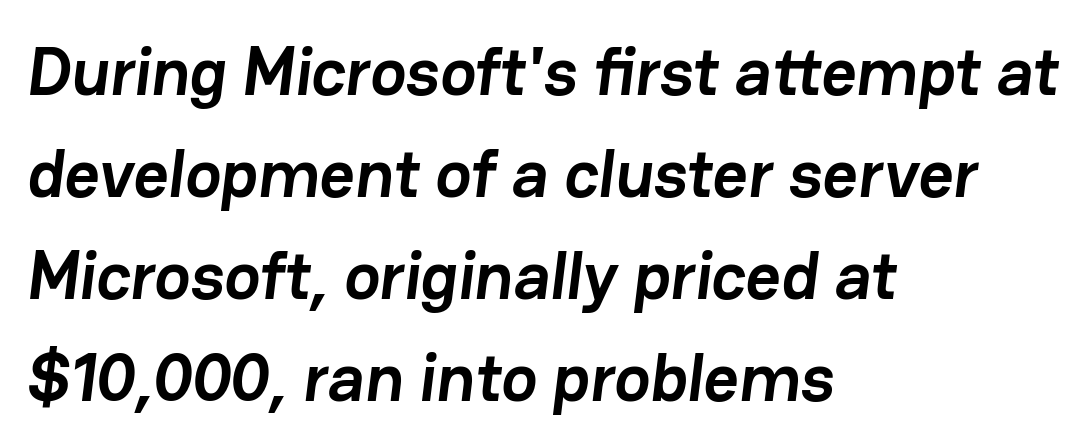
The rows are spaced the way most documents space them. The passage shown is typed in a proportional face where columns would drift. The glyphs in this specimen are sans serif. You could call the tracking neutral — neither tight nor loose. The strokes are fattened all the way to bold. Typeset ragged right — the left edge is the straight one.
